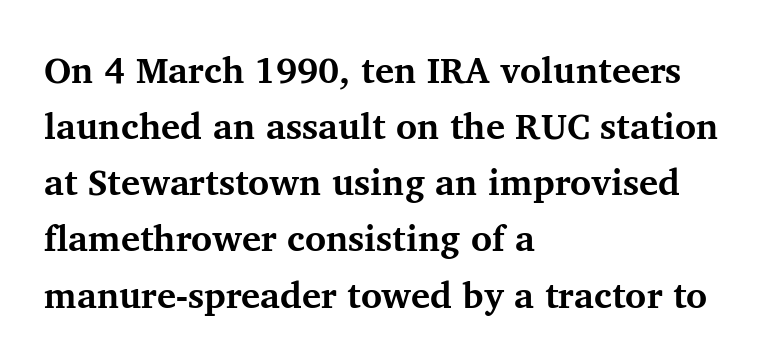
Underlining? Definitely not there. Between one letter and the next there's only the usual sliver of space. One glance says typical: line gaps are just what's usual. Quick note: not italic, upright. The rag falls on the right side of this text block.
